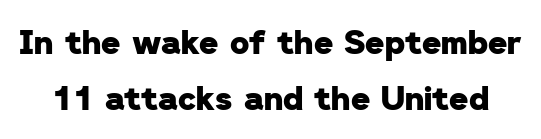
The image shows 33 px heavy sans-serif type; set normal line spacing (1.7x), normal letter spacing, not underlined; low stroke contrast and a medium x-height.
